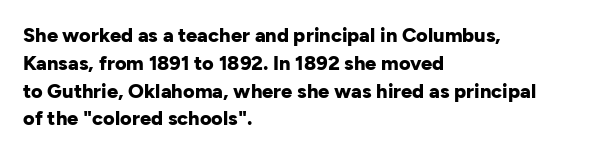
{"italic": "no", "bold": "yes", "underline": "no", "align": "left", "line_spacing": "normal", "line_spacing_ratio": 1.39, "letter_spacing": "normal", "letter_spacing_em": 0.0, "glyph_px": 20}
